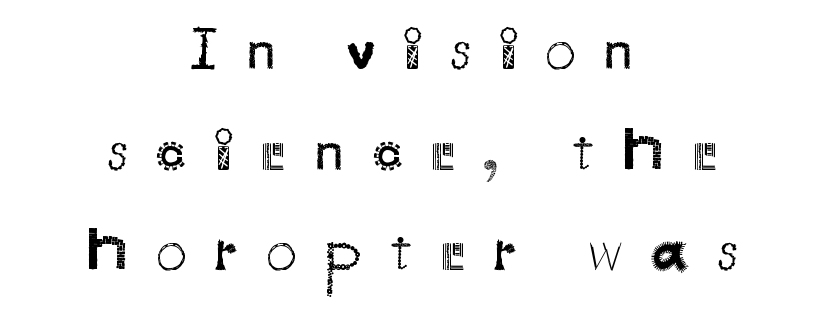
Q: Is the text bold? A: No.
Q: Is the text italic (slanted)? A: No, it is upright.
Q: Is the typeface a serif or a sans-serif typeface? A: Sans-serif.
Q: Is the text underlined? A: No.
Q: How is the paragraph aligned? A: Centered.
Q: Is the spacing between letters normal or unusually wide? A: Unusually wide.
Q: Is the spacing between lines tight, normal or loose? A: Normal.
Q: Width (condensed, normal, or wide)? A: Normal.
Q: Stroke contrast? A: Medium.
Q: x-height? A: Small.
Q: Monospaced? A: No.
